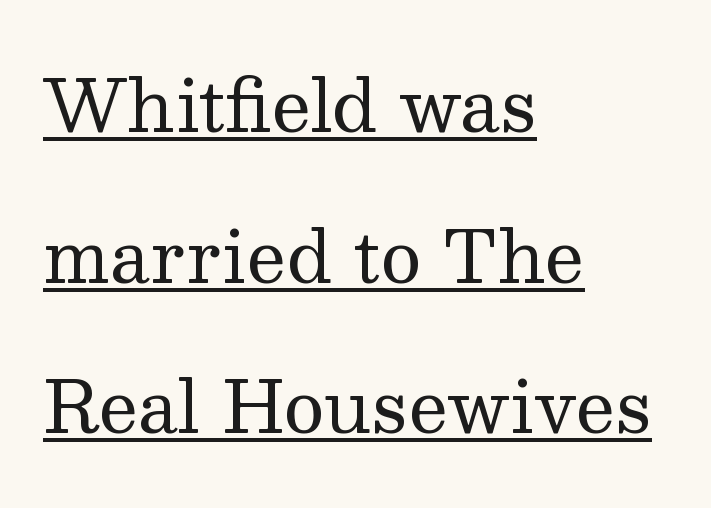
Q: Is the text bold? A: No.
Q: Is the text italic (slanted)? A: No, it is upright.
Q: Is the typeface a serif or a sans-serif typeface? A: Serif.
Q: Is the text underlined? A: Yes.
Q: How is the paragraph aligned? A: Left-aligned.
Q: Is the spacing between letters normal or unusually wide? A: Normal.
Q: Is the spacing between lines tight, normal or loose? A: Loose.
Q: Width (condensed, normal, or wide)? A: Normal.
Q: Stroke contrast? A: Medium.
Q: x-height? A: Medium.
Q: Monospaced? A: No.
